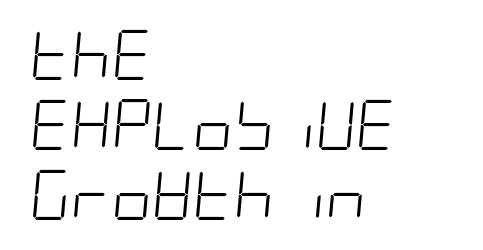
{"italic": "yes", "lean": "right", "slant_degrees": 5, "bold": "no", "weight": "light", "width": "condensed", "stroke_contrast": "low", "x_height": "large", "underline": "no", "align": "left", "line_spacing": "normal", "line_spacing_ratio": 1.4, "letter_spacing": "normal", "letter_spacing_em": 0.0, "glyph_px": 50}
